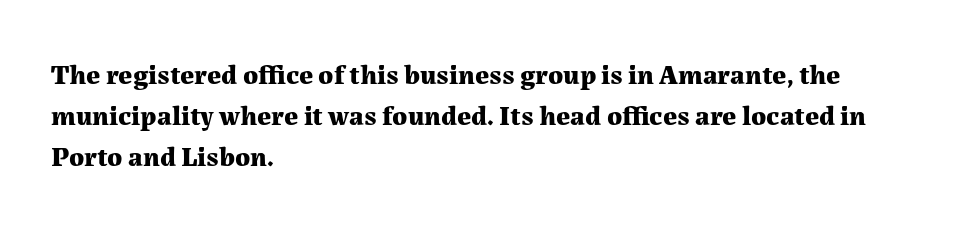
I'd call this a serif setting — the letters wear small feet. The specimen omits any rule beneath the text block's lines. The letters advance in unequal steps, a hallmark of proportional type. Each word holds together tightly as a unit, with standard inter-letter gaps.
